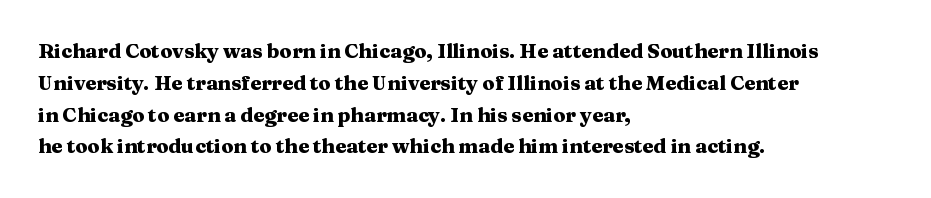
The image shows 20 px bold type, upright; set left-aligned, normal line spacing (1.59x), normal letter spacing, not underlined.
